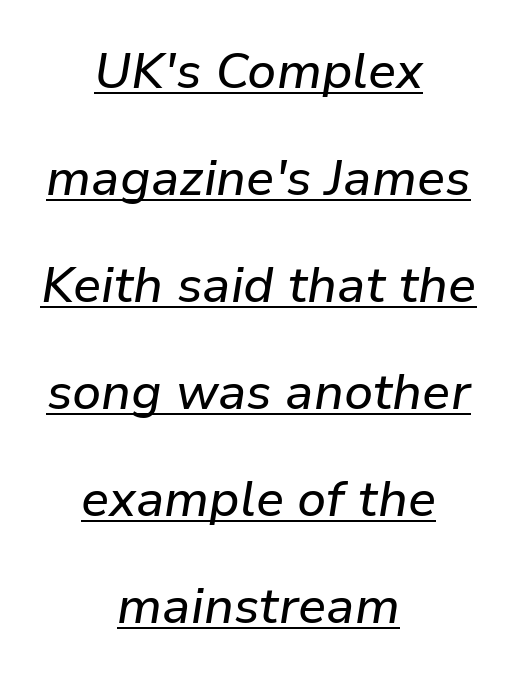
{"italic": "yes", "lean": "right", "slant_degrees": 9, "width": "normal", "stroke_contrast": "low", "x_height": "medium", "monospaced": "no", "underline": "yes", "align": "center", "line_spacing": "loose", "line_spacing_ratio": 2.14, "letter_spacing": "normal", "letter_spacing_em": 0.0, "glyph_px": 50}
